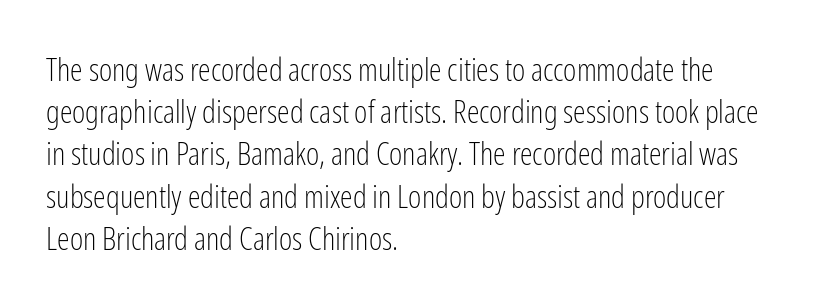
The image shows 32 px light, condensed sans-serif type, upright; set left-aligned, normal line spacing (1.32x), normal letter spacing, not underlined; low stroke contrast and a medium x-height.
